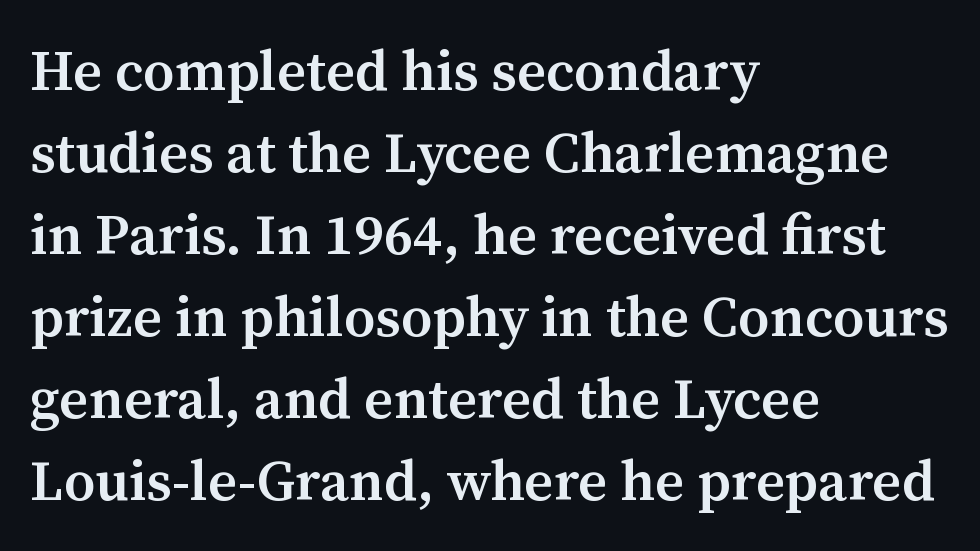
{"serif": "yes", "italic": "no", "bold": "semi", "weight": "semibold", "width": "normal", "stroke_contrast": "medium", "x_height": "medium", "monospaced": "no", "underline": "no", "align": "left", "line_spacing": "normal", "line_spacing_ratio": 1.44, "letter_spacing": "normal", "letter_spacing_em": 0.0, "glyph_px": 57}
